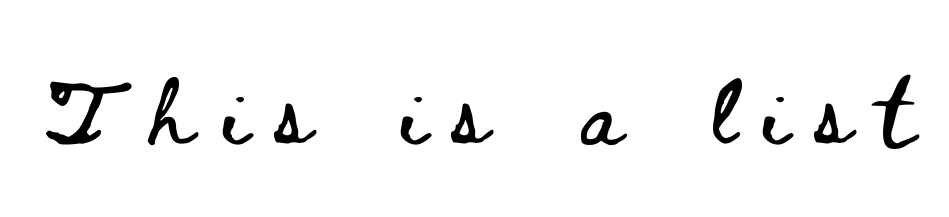
{"width": "wide", "stroke_contrast": "low", "x_height": "small", "monospaced": "no", "underline": "no", "letter_spacing": "wide", "letter_spacing_em": 0.45, "glyph_px": 67}
